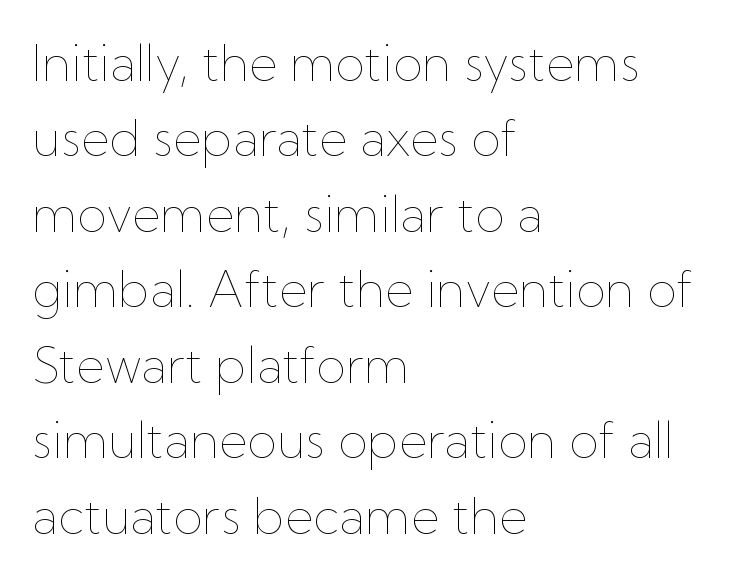
{"italic": "no", "bold": "no", "weight": "thin", "width": "normal", "stroke_contrast": "low", "x_height": "medium", "monospaced": "no", "underline": "no", "align": "left", "line_spacing": "normal", "line_spacing_ratio": 1.54, "letter_spacing": "normal", "letter_spacing_em": 0.0, "glyph_px": 49}
